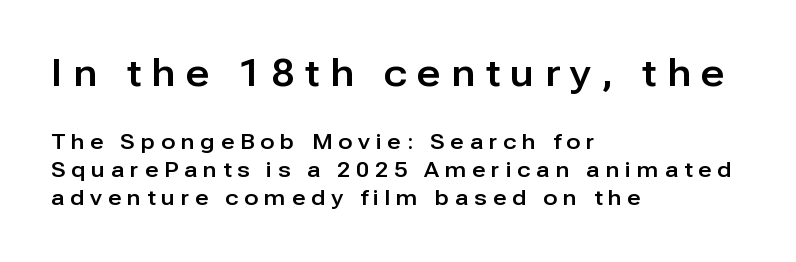
The image shows 37 px sans-serif type, upright; set left-aligned, normal line spacing (1.32x), unusually wide letter spacing (+0.28 em), not underlined; the first (top) block is 1.76x larger; low stroke contrast and a medium x-height.
